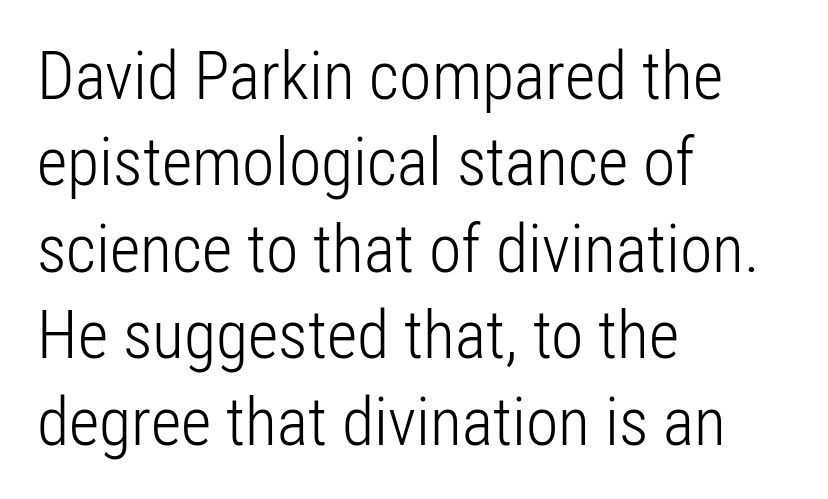
The image shows 66 px light, condensed sans-serif type, upright; set left-aligned, normal line spacing (1.31x), normal letter spacing, not underlined; low stroke contrast and a medium x-height.
